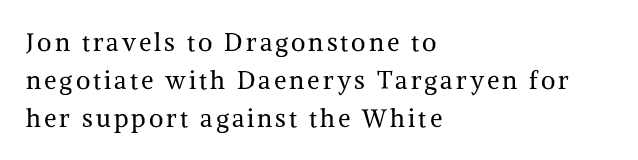
Q: Is the text bold? A: No.
Q: Is the text italic (slanted)? A: No, it is upright.
Q: Is the text underlined? A: No.
Q: How is the paragraph aligned? A: Left-aligned.
Q: Is the spacing between lines tight, normal or loose? A: Normal.
